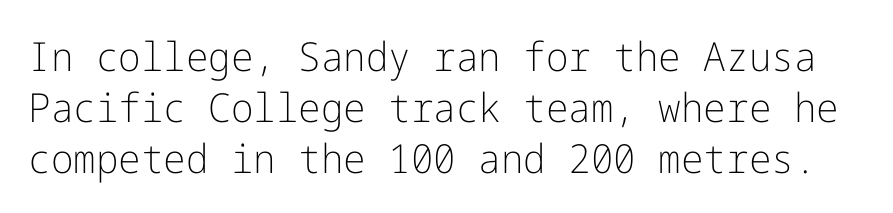
The image shows 40 px light sans-serif type, upright; set normal line spacing (1.27x), normal letter spacing, not underlined; low stroke contrast and a medium x-height.
